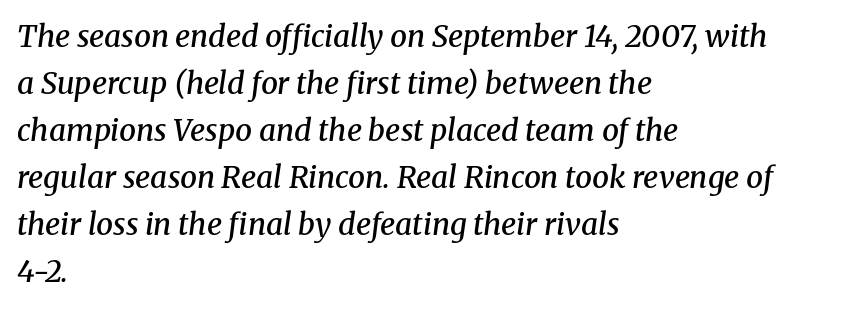
Q: Is the text bold? A: Semi-bold.
Q: Is the text italic (slanted)? A: Yes, it leans right by about 8 degrees.
Q: Is the typeface a serif or a sans-serif typeface? A: Serif.
Q: Is the text underlined? A: No.
Q: How is the paragraph aligned? A: Left-aligned.
Q: Is the spacing between letters normal or unusually wide? A: Normal.
Q: Is the spacing between lines tight, normal or loose? A: Normal.
Q: Width (condensed, normal, or wide)? A: Normal.
Q: Stroke contrast? A: Medium.
Q: x-height? A: Medium.
Q: Monospaced? A: No.
